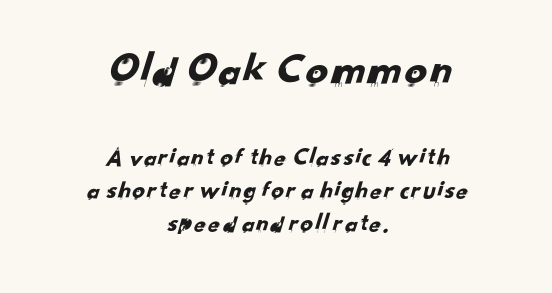
Q: Is the typeface a serif or a sans-serif typeface? A: Sans-serif.
Q: Is the text underlined? A: No.
Q: How is the paragraph aligned? A: Centered.
Q: Is the spacing between letters normal or unusually wide? A: Normal.
Q: Is the spacing between lines tight, normal or loose? A: Normal.
Q: Which block of text is set in a larger size, the first (top) or the second (bottom)? A: The first (top) one.
Q: Width (condensed, normal, or wide)? A: Normal.
Q: Stroke contrast? A: Low.
Q: x-height? A: Small.
Q: Monospaced? A: No.
